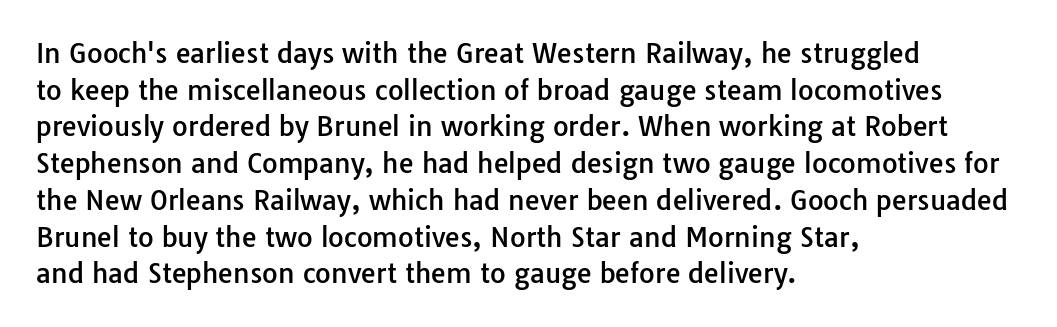
{"italic": "no", "underline": "no", "align": "left", "line_spacing": "normal", "line_spacing_ratio": 1.36, "letter_spacing": "normal", "letter_spacing_em": 0.0, "glyph_px": 27}
